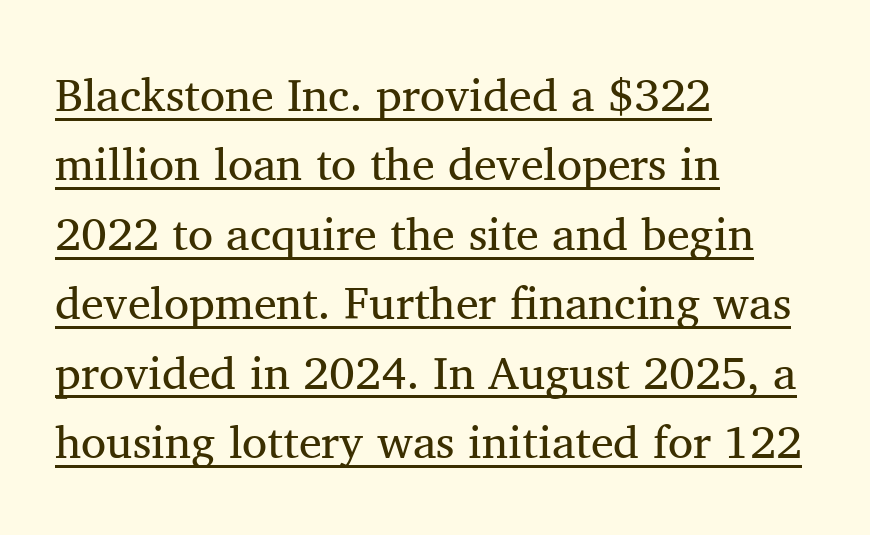
Q: Is the text bold? A: No.
Q: Is the text italic (slanted)? A: No, it is upright.
Q: Is the typeface a serif or a sans-serif typeface? A: Serif.
Q: Is the text underlined? A: Yes.
Q: How is the paragraph aligned? A: Left-aligned.
Q: Is the spacing between letters normal or unusually wide? A: Normal.
Q: Is the spacing between lines tight, normal or loose? A: Normal.
Q: Width (condensed, normal, or wide)? A: Normal.
Q: Stroke contrast? A: Medium.
Q: x-height? A: Medium.
Q: Monospaced? A: No.
